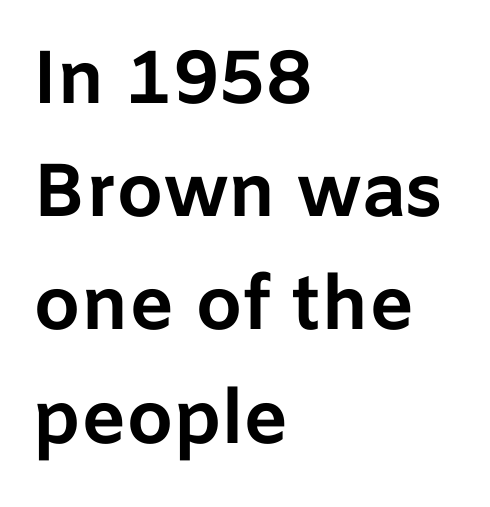
The image shows 75 px bold sans-serif type, upright; set left-aligned, normal line spacing (1.51x), normal letter spacing, not underlined; low stroke contrast and a medium x-height.
